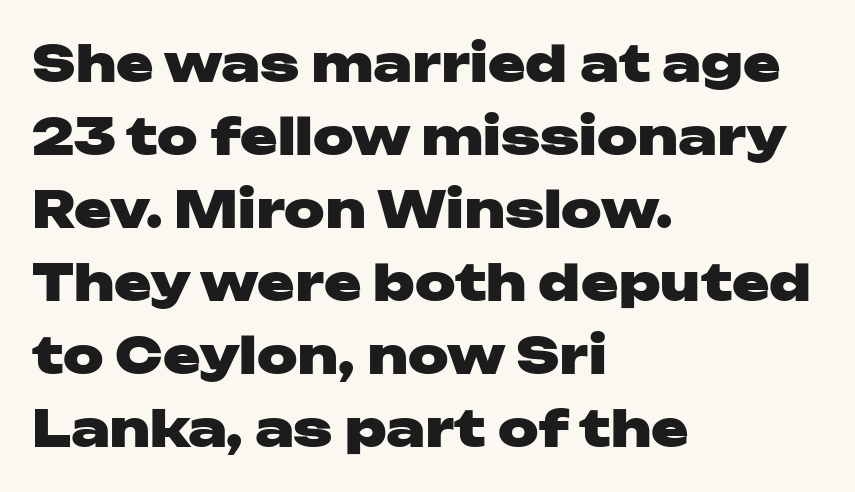
{"serif": "no", "italic": "no", "bold": "yes", "weight": "heavy", "width": "wide", "stroke_contrast": "low", "x_height": "medium", "monospaced": "no", "underline": "no", "align": "left", "line_spacing": "normal", "line_spacing_ratio": 1.46, "letter_spacing": "normal", "letter_spacing_em": 0.0, "glyph_px": 50}
